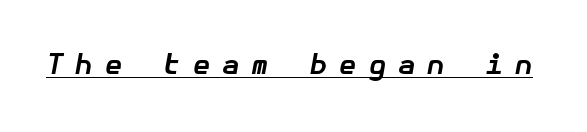
Tracking here is generous; glyphs stand well apart from one another. Style check: oblique. The font is running at its bold setting. Every word sits above its own underline.
